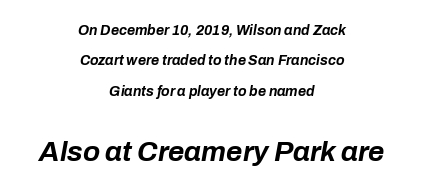
Weight check: bold — yes, fully. Character size in the trailing block exceeds that of the leading block. The string is rendered with underlining switched off. This sample trades compactness for vertical openness between lines. Students, note that the glyphs here touch the page at normal intervals.
